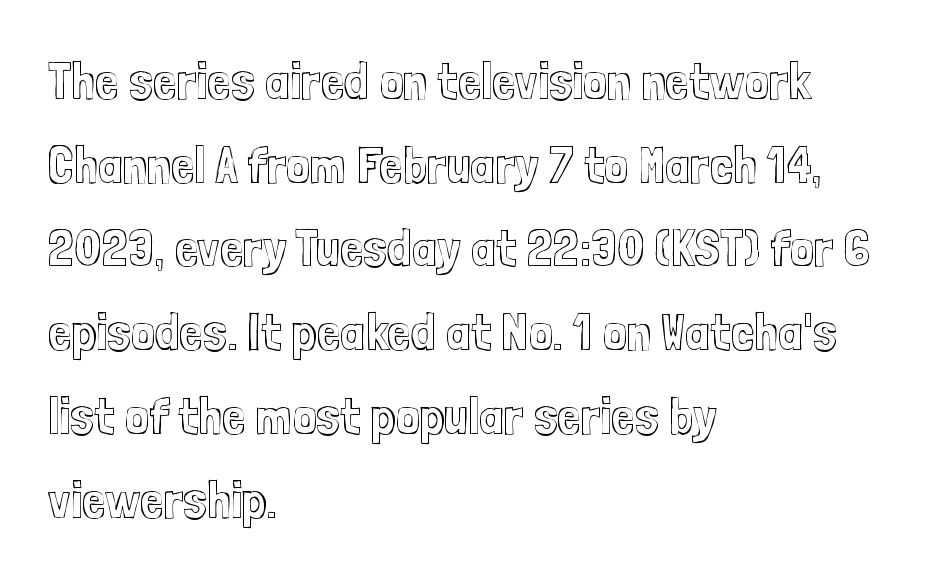
Q: Is the text italic (slanted)? A: No, it is upright.
Q: Is the text underlined? A: No.
Q: How is the paragraph aligned? A: Left-aligned.
Q: Is the spacing between letters normal or unusually wide? A: Normal.
Q: Is the spacing between lines tight, normal or loose? A: Normal.
Q: Width (condensed, normal, or wide)? A: Condensed.
Q: x-height? A: Medium.
Q: Monospaced? A: No.
